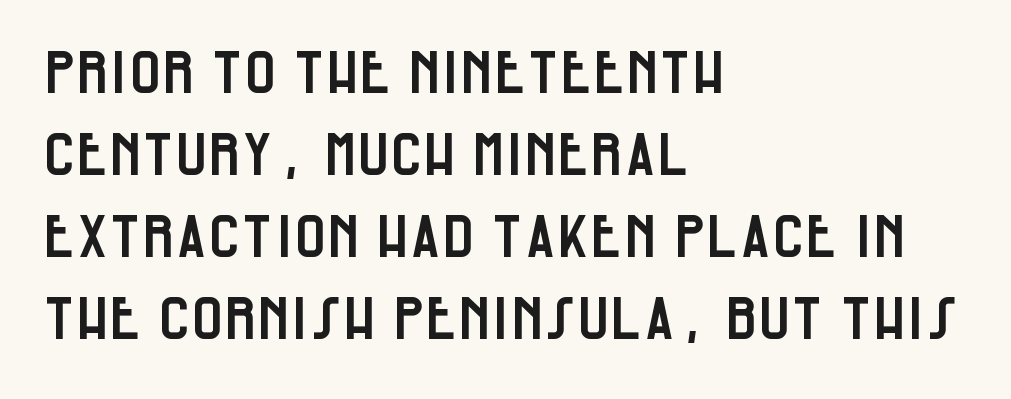
The image shows 59 px condensed sans-serif type, upright; set left-aligned, normal line spacing (1.39x), normal letter spacing, not underlined; low stroke contrast and a large x-height.
